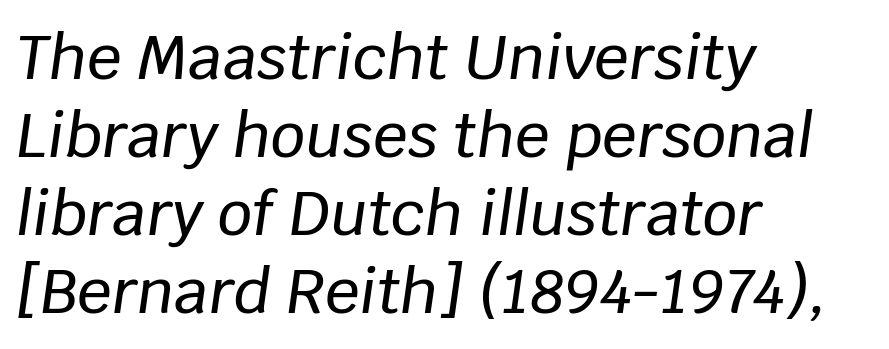
The designer left line spacing at the default. No extra tracking has been applied to these lines. The rendering applies a slant to the glyphs. The passage shown is typed in a proportional face where columns would drift.
